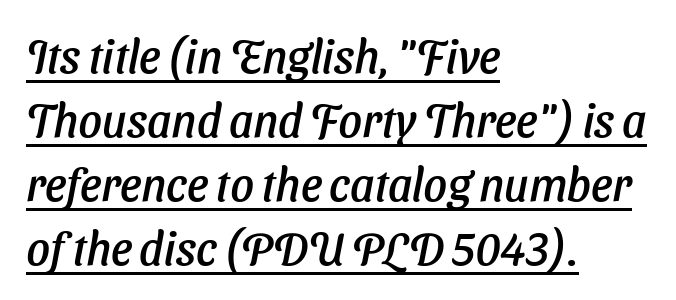
{"width": "normal", "stroke_contrast": "low", "x_height": "medium", "monospaced": "no", "underline": "yes", "align": "left", "line_spacing": "normal", "line_spacing_ratio": 1.39, "letter_spacing": "normal", "letter_spacing_em": 0.0, "glyph_px": 46}
